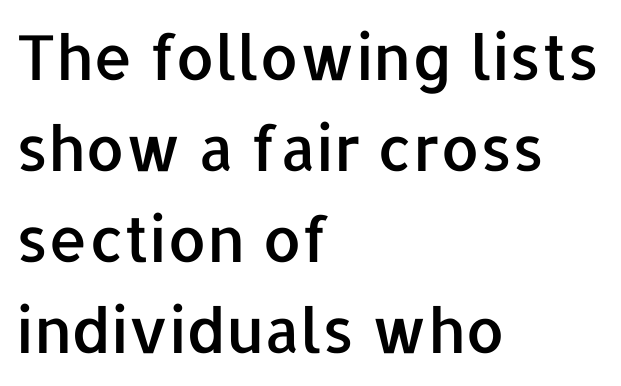
{"serif": "no", "italic": "no", "width": "normal", "stroke_contrast": "low", "x_height": "medium", "monospaced": "no", "underline": "no", "align": "left", "line_spacing": "normal", "line_spacing_ratio": 1.47, "letter_spacing": "normal", "letter_spacing_em": 0.0, "glyph_px": 62}
